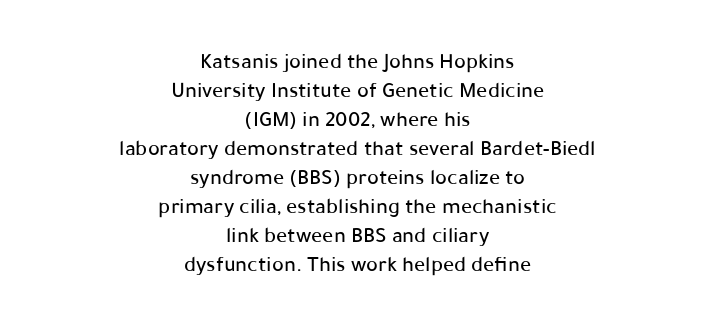
The image shows 22 px text type, upright; set centered, normal line spacing (1.32x), normal letter spacing, not underlined.
